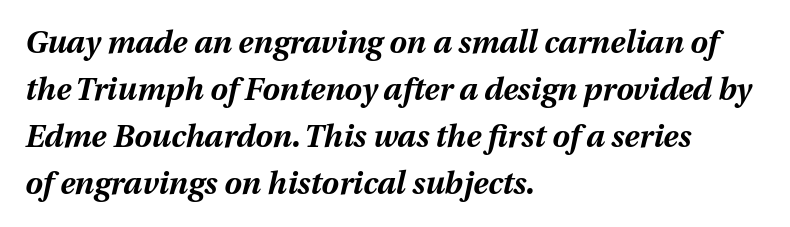
The image shows 31 px bold type, italic (leaning right); set left-aligned, normal line spacing (1.52x), normal letter spacing, not underlined; medium stroke contrast and a medium x-height.
